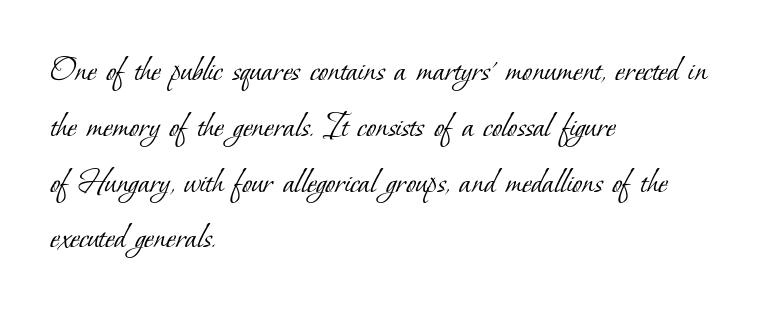
The image shows 36 px light serif type; set left-aligned, normal line spacing (1.55x), normal letter spacing, not underlined; low stroke contrast and a small x-height.
